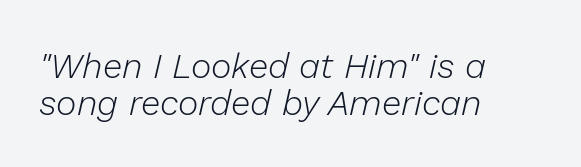
Q: Is the text bold? A: No.
Q: Is the text italic (slanted)? A: Yes, it leans right by about 13 degrees.
Q: Is the text underlined? A: No.
Q: How is the paragraph aligned? A: Left-aligned.
Q: Is the spacing between letters normal or unusually wide? A: Normal.
Q: Is the spacing between lines tight, normal or loose? A: Tight.
Q: Width (condensed, normal, or wide)? A: Normal.
Q: Stroke contrast? A: Low.
Q: x-height? A: Medium.
Q: Monospaced? A: No.
